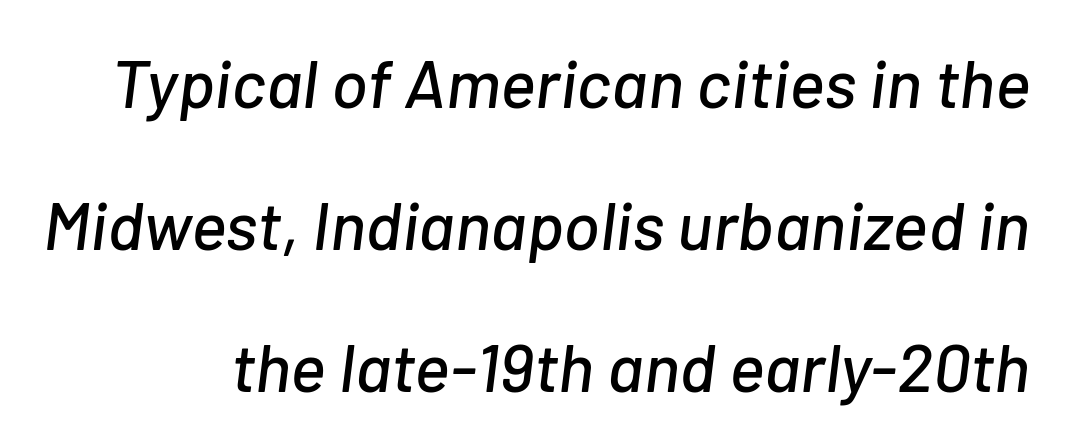
The image shows 68 px text type, italic (leaning right); set loose line spacing (2.09x), normal letter spacing, not underlined; low stroke contrast and a medium x-height.
